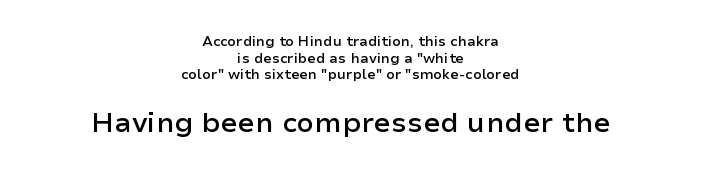
The image shows 28 px semibold sans-serif type, upright; set centered, line spacing 1.18x, normal letter spacing, not underlined; the second (bottom) block is 2.0x larger; low stroke contrast and a medium x-height.
